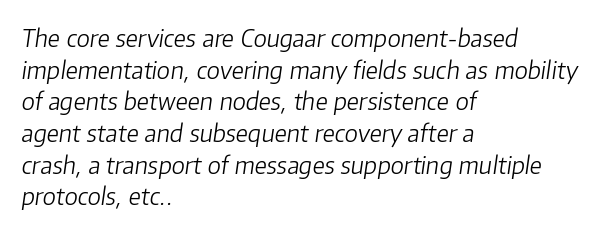
The image shows 24 px text type, italic (leaning right); set left-aligned, normal line spacing (1.32x), normal letter spacing, not underlined.
